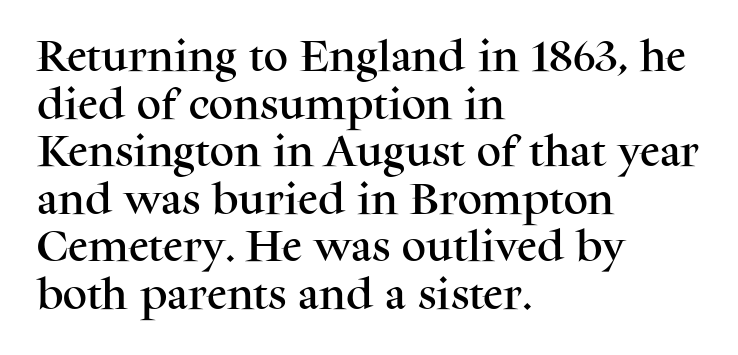
There is no visible air inserted between adjacent glyphs. One glance says typical: line gaps are just what's usual. Layout note: lines flush left. Do the characters align in a grid? No, the font is proportional.
